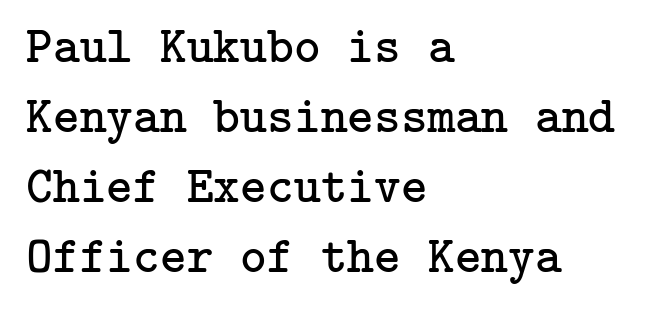
The designer left line spacing at the default. Weight: in the light-to-regular range. Rule under the text: the space is simply empty. In CSS terms this would be text-align: left.
